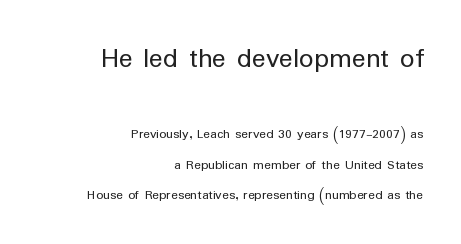
{"serif": "no", "italic": "no", "bold": "no", "weight": "regular", "width": "normal", "stroke_contrast": "low", "x_height": "medium", "monospaced": "no", "underline": "no", "align": "right", "line_spacing": "loose", "line_spacing_ratio": 2.17, "letter_spacing": "normal", "letter_spacing_em": 0.0, "larger_block": "first", "size_ratio": 2.07, "glyph_px": 29}
